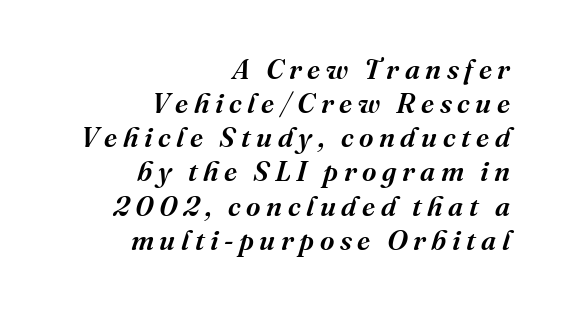
The zone under the glyphs is completely vacant. Every character sits at an angle, as italics do. Spacing verdict: proportional, widths tailored to each character. The line texture is sparse and dotted thanks to wide tracking.
